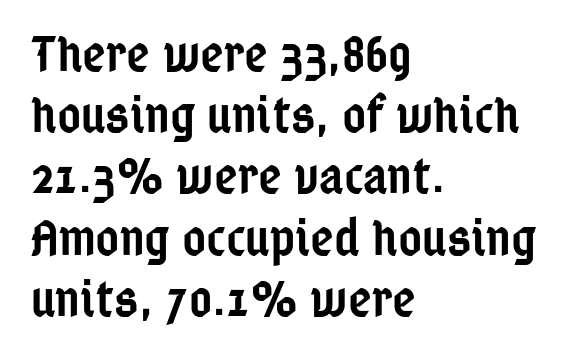
Q: Is the text bold? A: Semi-bold.
Q: Is the text italic (slanted)? A: No, it is upright.
Q: Is the typeface a serif or a sans-serif typeface? A: Sans-serif.
Q: Is the text underlined? A: No.
Q: How is the paragraph aligned? A: Left-aligned.
Q: Is the spacing between letters normal or unusually wide? A: Normal.
Q: Width (condensed, normal, or wide)? A: Condensed.
Q: Stroke contrast? A: Low.
Q: x-height? A: Medium.
Q: Monospaced? A: No.
